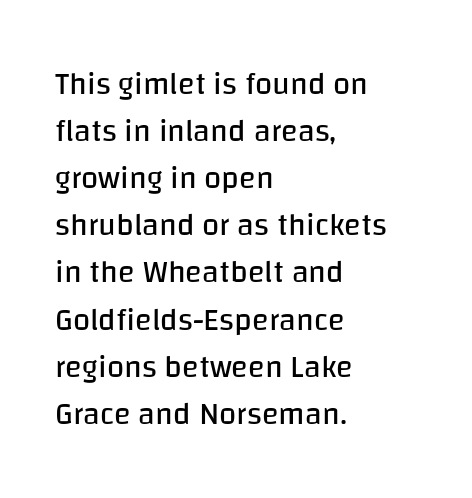
{"serif": "no", "italic": "no", "bold": "no", "weight": "regular", "width": "normal", "stroke_contrast": "low", "x_height": "large", "monospaced": "no", "underline": "no", "align": "left", "line_spacing": "normal", "line_spacing_ratio": 1.52, "letter_spacing": "normal", "letter_spacing_em": 0.0, "glyph_px": 31}
